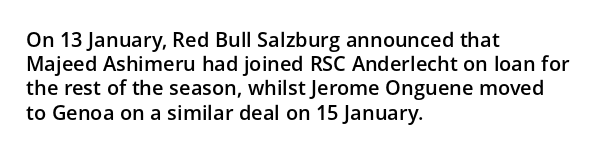
Q: Is the text bold? A: Semi-bold.
Q: Is the text italic (slanted)? A: No, it is upright.
Q: Is the text underlined? A: No.
Q: How is the paragraph aligned? A: Left-aligned.
Q: Is the spacing between letters normal or unusually wide? A: Normal.
